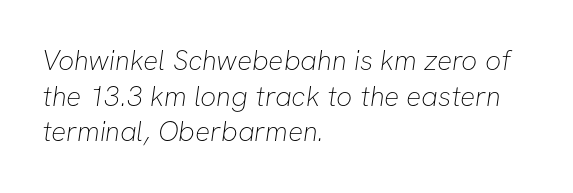
The image shows 28 px thin sans-serif type; set left-aligned, normal line spacing (1.27x), normal letter spacing, not underlined; low stroke contrast and a medium x-height.
